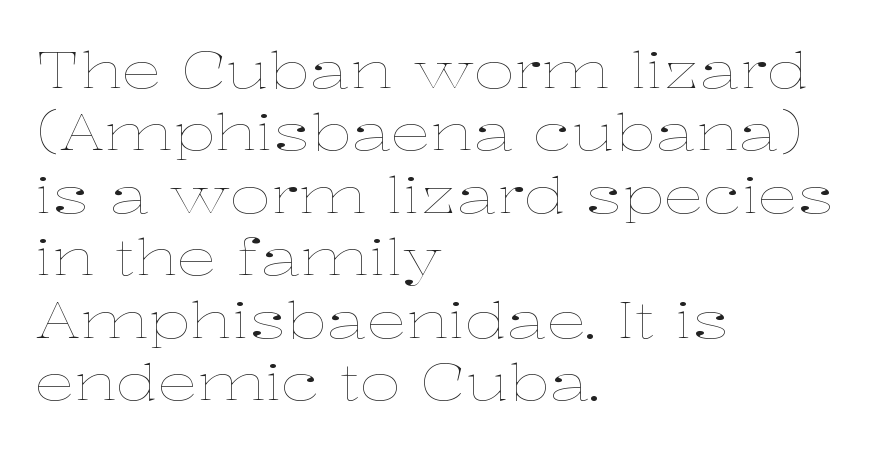
The face used here is proportionally spaced, like ordinary book or web type. Ink coverage per letter is moderate at most. Posture: straight, roman, zero tilt. A classic flush-left, rag-right setting is used for this passage. Underline: absent.
